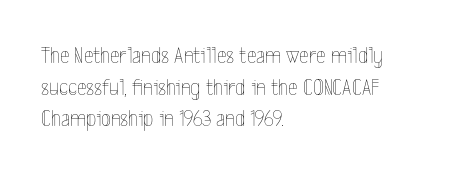
{"italic": "no", "bold": "no", "underline": "no", "align": "left", "line_spacing": "normal", "line_spacing_ratio": 1.37, "letter_spacing": "normal", "letter_spacing_em": 0.0, "glyph_px": 23}
